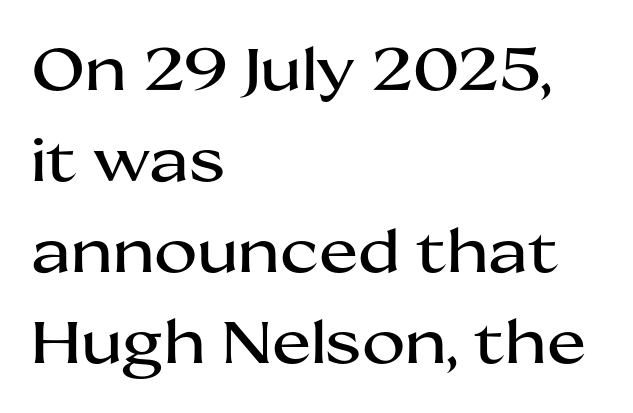
The image shows 59 px wide type, upright; set left-aligned, normal line spacing (1.54x), normal letter spacing, not underlined; medium stroke contrast and a medium x-height.
